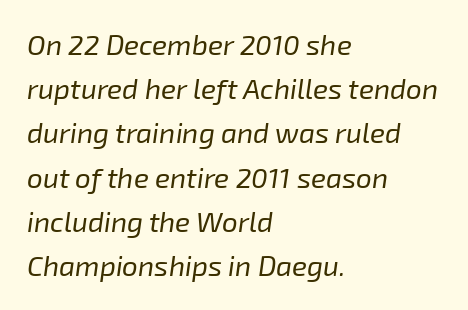
The image shows 28 px regular-weight type, italic (leaning right); set left-aligned, normal line spacing (1.58x), normal letter spacing, not underlined; low stroke contrast and a medium x-height.
